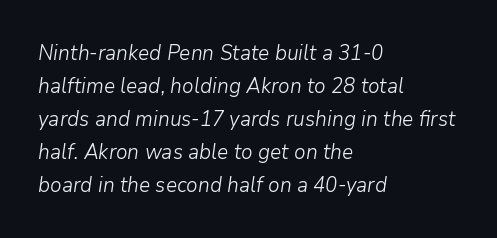
Vertical stems look standard width or narrower in stroke. The passage is arranged the way most books set body copy — flush left. The designer left line spacing at the default. The strip under each line holds only bare page. You could call the tracking neutral — neither tight nor loose.
